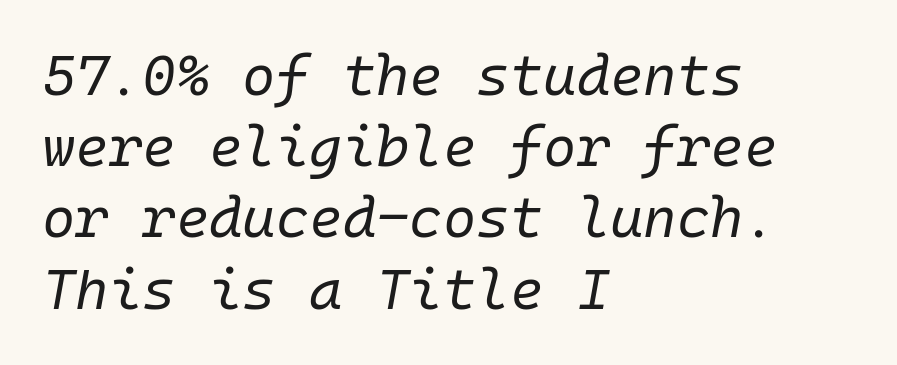
The image shows 57 px regular-weight type, italic (leaning right), monospaced; set left-aligned, normal line spacing (1.25x), normal letter spacing, not underlined; low stroke contrast and a medium x-height.
